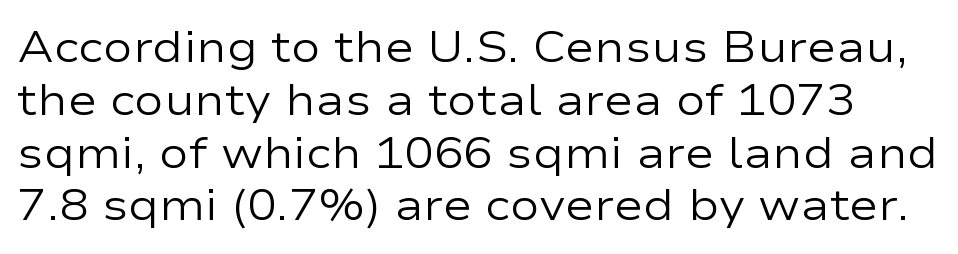
The image shows 44 px regular-weight, wide sans-serif type, upright; set line spacing 1.2x, normal letter spacing, not underlined; low stroke contrast and a medium x-height.
